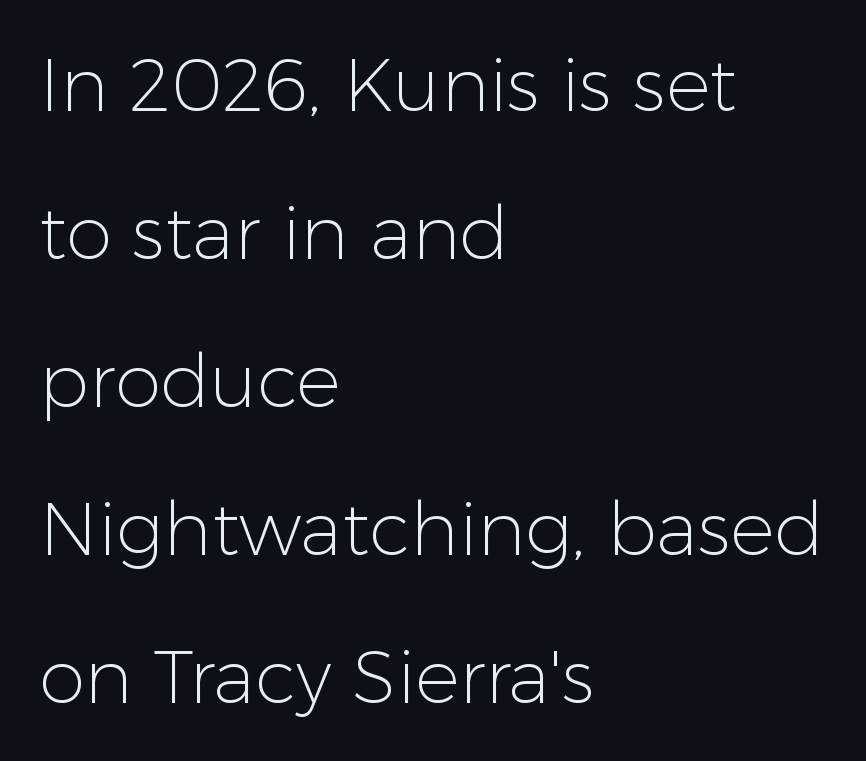
Q: Is the text bold? A: No.
Q: Is the text italic (slanted)? A: No, it is upright.
Q: Is the typeface a serif or a sans-serif typeface? A: Sans-serif.
Q: Is the text underlined? A: No.
Q: How is the paragraph aligned? A: Left-aligned.
Q: Is the spacing between letters normal or unusually wide? A: Normal.
Q: Is the spacing between lines tight, normal or loose? A: Loose.
Q: Width (condensed, normal, or wide)? A: Normal.
Q: Stroke contrast? A: Low.
Q: x-height? A: Medium.
Q: Monospaced? A: No.
